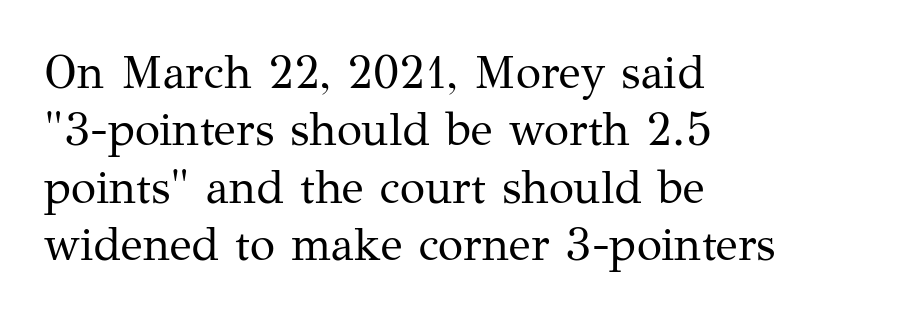
{"serif": "yes", "italic": "no", "bold": "no", "weight": "regular", "width": "normal", "stroke_contrast": "medium", "x_height": "medium", "monospaced": "no", "underline": "no", "align": "left", "line_spacing": "normal", "line_spacing_ratio": 1.25, "letter_spacing": "normal", "letter_spacing_em": 0.0, "glyph_px": 46}
